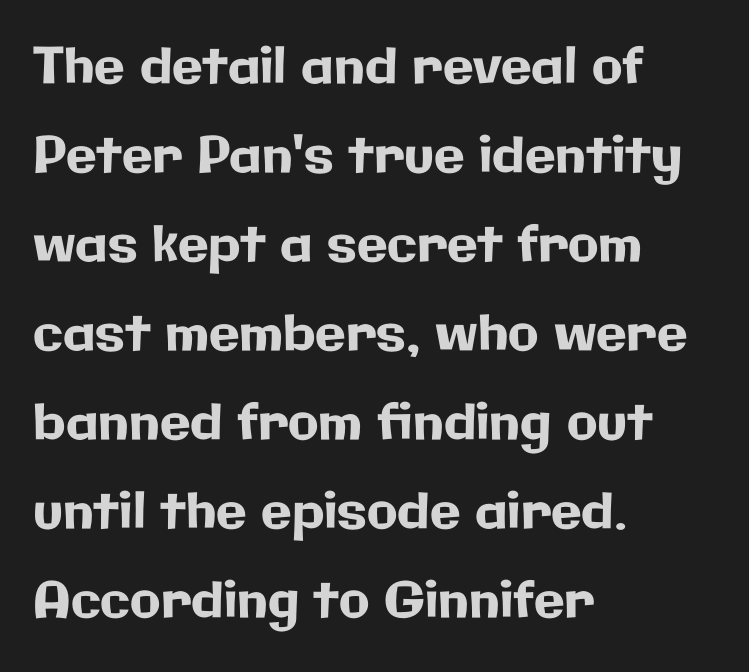
{"serif": "no", "italic": "no", "width": "normal", "stroke_contrast": "low", "x_height": "medium", "monospaced": "no", "underline": "no", "align": "left", "line_spacing_ratio": 1.78, "letter_spacing": "normal", "letter_spacing_em": 0.0, "glyph_px": 50}
